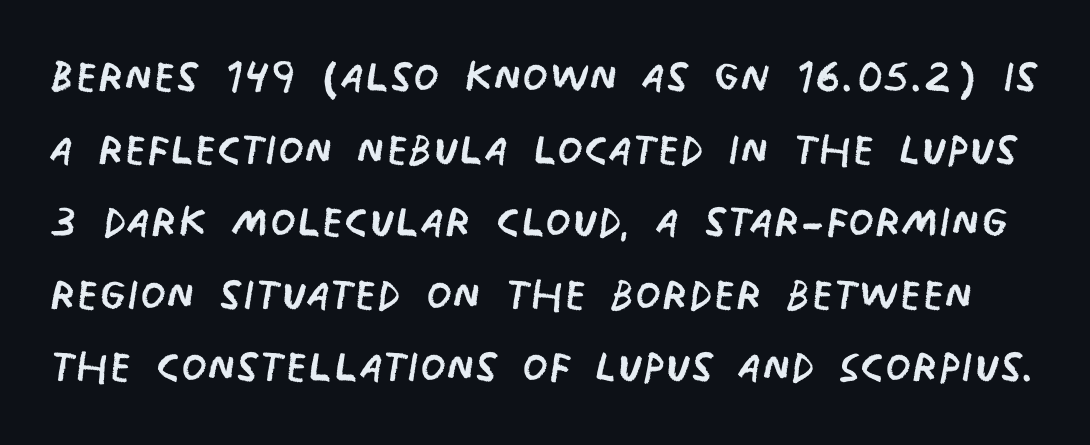
The image shows 59 px regular-weight, condensed sans-serif type; set line spacing 1.23x, normal letter spacing, not underlined; low stroke contrast and a large x-height.
